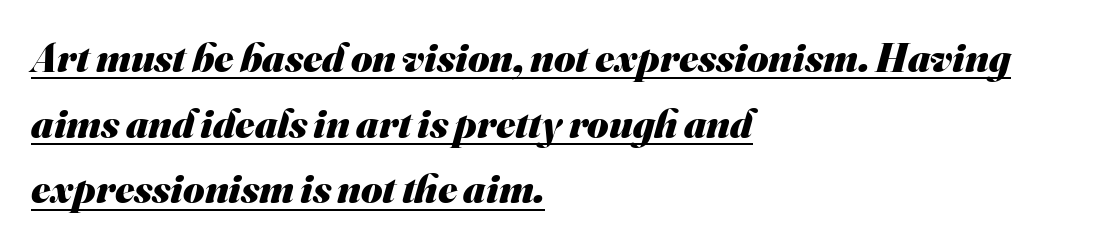
The type family on display is of the sans-serif kind. Casual observation: everything's shoved over to the left. On the weight axis this lands at bold, roughly 700. Glyph-to-glyph distance matches everyday printed text.
